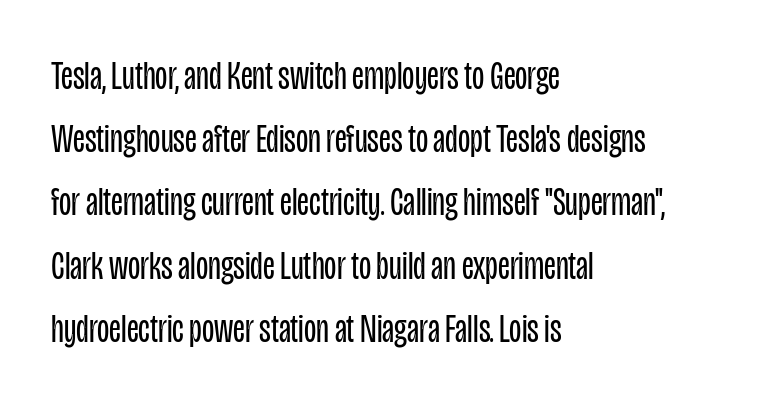
The image shows 40 px regular-weight, condensed sans-serif type, upright; set left-aligned, normal line spacing (1.58x), normal letter spacing, not underlined; low stroke contrast and a large x-height.
